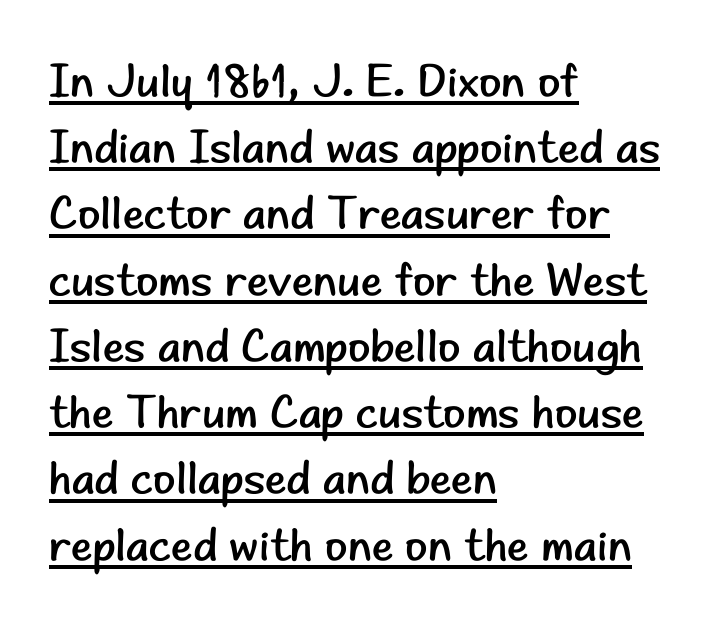
{"serif": "no", "italic": "no", "bold": "no", "weight": "regular", "width": "normal", "stroke_contrast": "low", "x_height": "small", "monospaced": "no", "underline": "yes", "align": "left", "line_spacing": "normal", "line_spacing_ratio": 1.44, "letter_spacing": "normal", "letter_spacing_em": 0.0, "glyph_px": 46}
